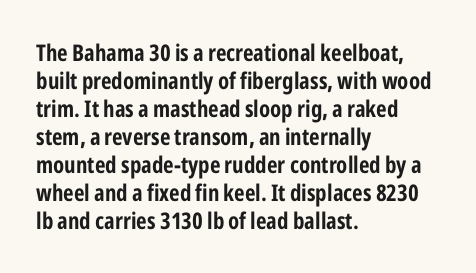
Q: Is the text bold? A: Yes.
Q: Is the text italic (slanted)? A: No, it is upright.
Q: Is the text underlined? A: No.
Q: How is the paragraph aligned? A: Left-aligned.
Q: Is the spacing between letters normal or unusually wide? A: Normal.
